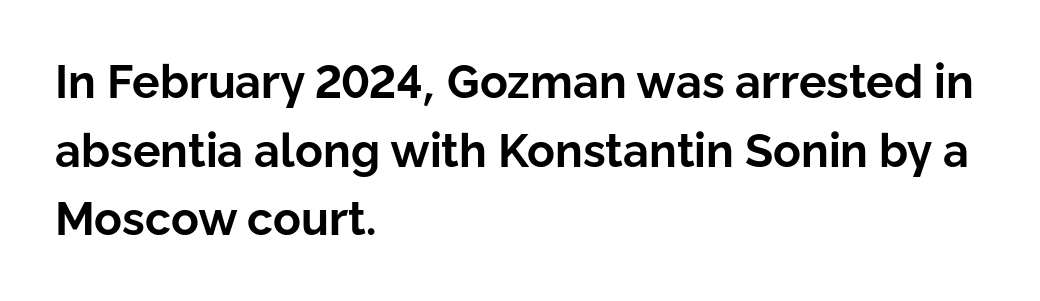
{"serif": "no", "italic": "no", "bold": "yes", "weight": "bold", "width": "normal", "stroke_contrast": "low", "x_height": "medium", "monospaced": "no", "underline": "no", "align": "left", "line_spacing": "normal", "line_spacing_ratio": 1.49, "letter_spacing": "normal", "letter_spacing_em": 0.0, "glyph_px": 46}
